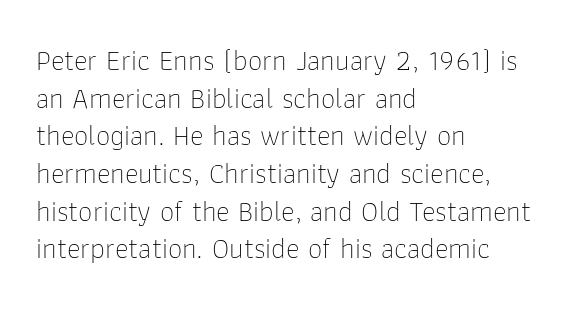
The image shows 29 px thin sans-serif type, upright; set left-aligned, normal line spacing (1.3x), normal letter spacing, not underlined; low stroke contrast and a medium x-height.
